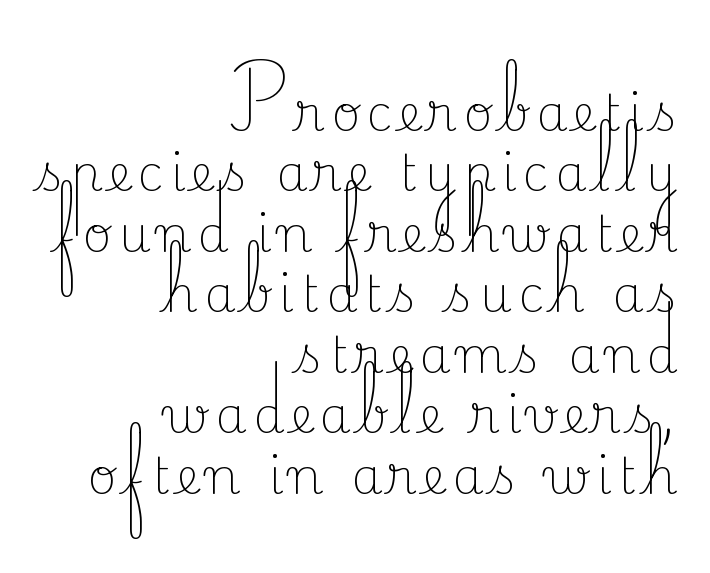
Q: Is the text bold? A: No.
Q: Is the text italic (slanted)? A: No, it is upright.
Q: Is the typeface a serif or a sans-serif typeface? A: Serif.
Q: Is the text underlined? A: No.
Q: How is the paragraph aligned? A: Right-aligned.
Q: Width (condensed, normal, or wide)? A: Normal.
Q: Stroke contrast? A: Low.
Q: x-height? A: Small.
Q: Monospaced? A: No.
